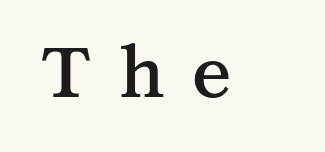
The typography opts for an upright posture over an oblique one. The typesetting leans somewhat heavy: a semibold. The passage shown is typeset with a serif family. A typesetter would call this proportional, since set widths differ per character. Display-style spreading of the glyphs; the letterfit is very open.
